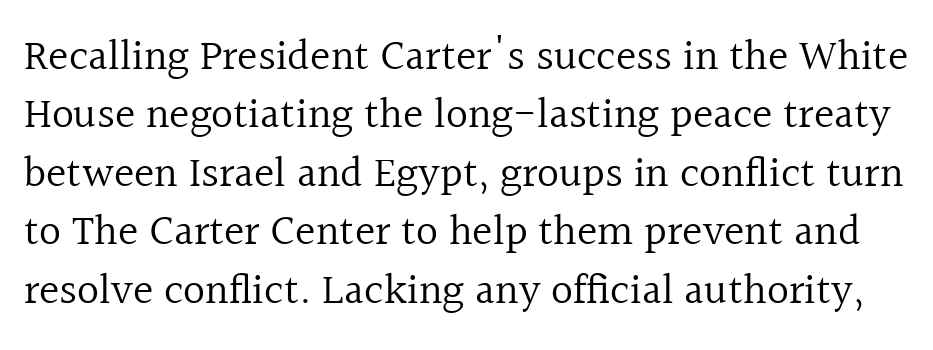
Q: Is the text bold? A: No.
Q: Is the text italic (slanted)? A: No, it is upright.
Q: Is the typeface a serif or a sans-serif typeface? A: Serif.
Q: Is the text underlined? A: No.
Q: Is the spacing between letters normal or unusually wide? A: Normal.
Q: Is the spacing between lines tight, normal or loose? A: Normal.
Q: Width (condensed, normal, or wide)? A: Normal.
Q: x-height? A: Medium.
Q: Monospaced? A: No.
